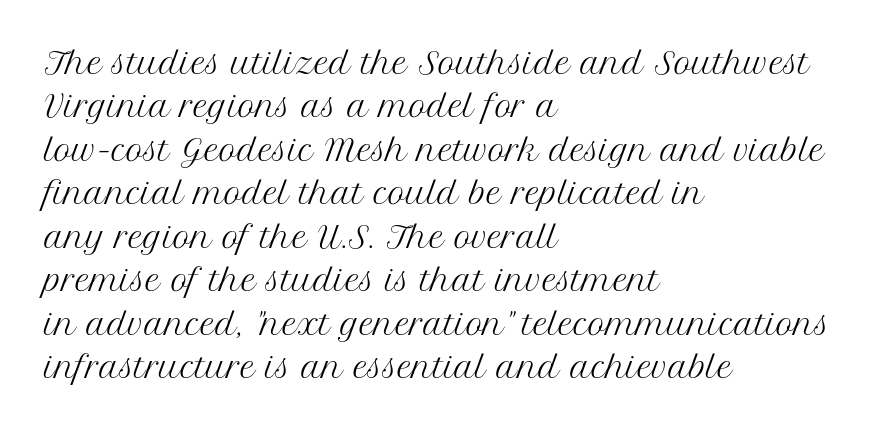
{"bold": "no", "weight": "regular", "width": "normal", "stroke_contrast": "medium", "x_height": "medium", "monospaced": "no", "underline": "no", "align": "left", "line_spacing": "normal", "line_spacing_ratio": 1.5, "letter_spacing": "normal", "letter_spacing_em": 0.0, "glyph_px": 29}
